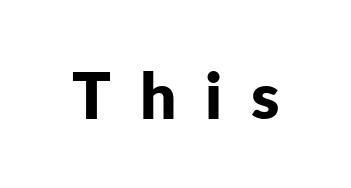
The image shows 64 px bold sans-serif type, upright; set unusually wide letter spacing (+0.45 em), not underlined; low stroke contrast and a medium x-height.
